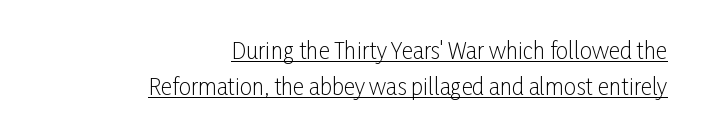
The designer left line spacing at the default. These lines are set flush right with a ragged left edge. The font is comparable to plain body text, perhaps lighter. The letters sit at their default tracking, neither squeezed nor spread.
